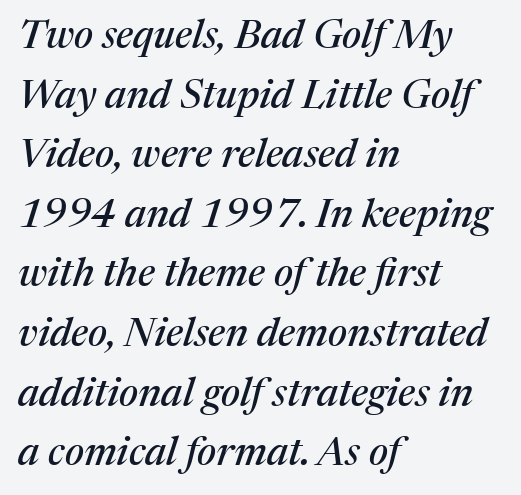
The image shows 40 px serif type, italic (leaning right); set left-aligned, normal line spacing (1.49x), normal letter spacing, not underlined; medium stroke contrast and a medium x-height.
